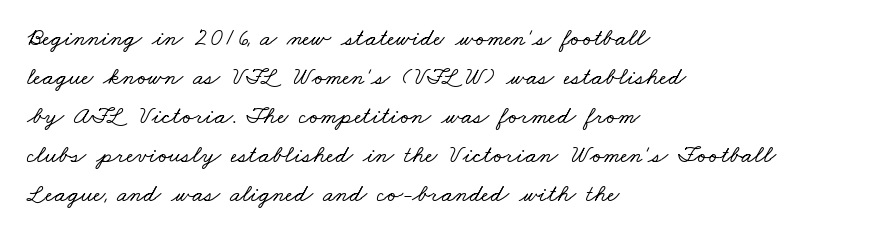
Q: Is the text underlined? A: No.
Q: How is the paragraph aligned? A: Left-aligned.
Q: Is the spacing between letters normal or unusually wide? A: Normal.
Q: Is the spacing between lines tight, normal or loose? A: Normal.
